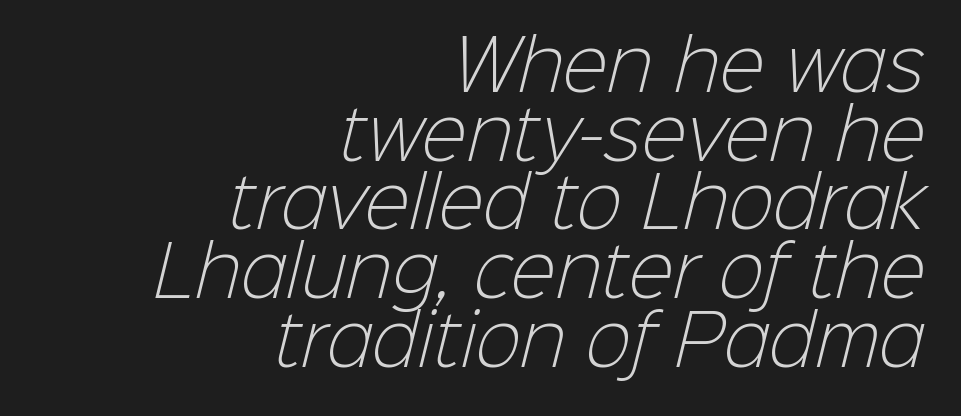
The image shows 68 px light sans-serif type; set right-aligned, tight line spacing (1.01x), normal letter spacing, not underlined; low stroke contrast and a medium x-height.
